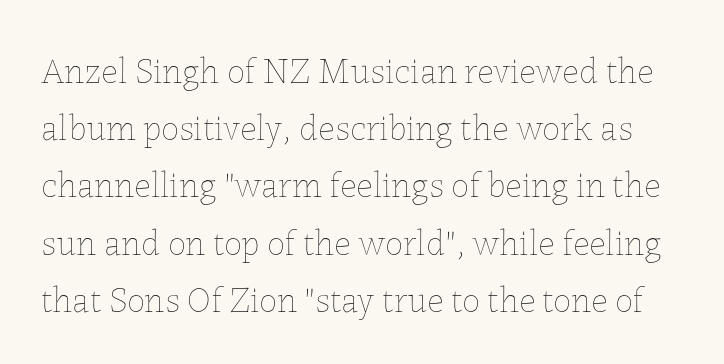
Q: Is the text bold? A: No.
Q: Is the text italic (slanted)? A: No, it is upright.
Q: Is the text underlined? A: No.
Q: Is the spacing between letters normal or unusually wide? A: Normal.
Q: Is the spacing between lines tight, normal or loose? A: Normal.
Q: Width (condensed, normal, or wide)? A: Normal.
Q: Stroke contrast? A: Low.
Q: x-height? A: Medium.
Q: Monospaced? A: No.
